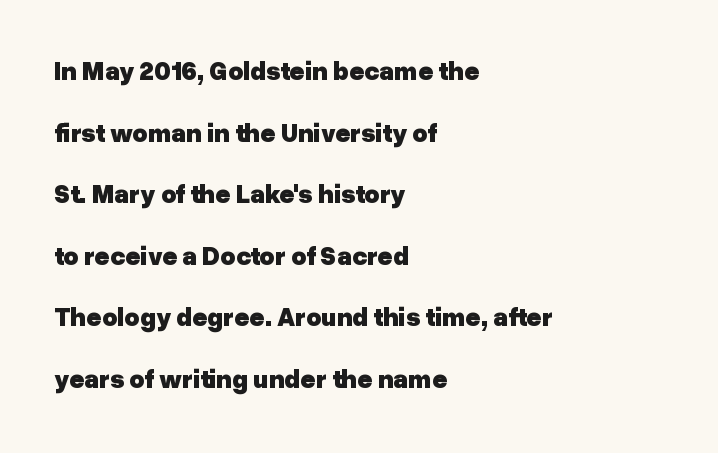
{"italic": "no", "bold": "yes", "underline": "no", "align": "left", "line_spacing": "loose", "line_spacing_ratio": 2.37, "letter_spacing": "normal", "letter_spacing_em": 0.0, "glyph_px": 26}
